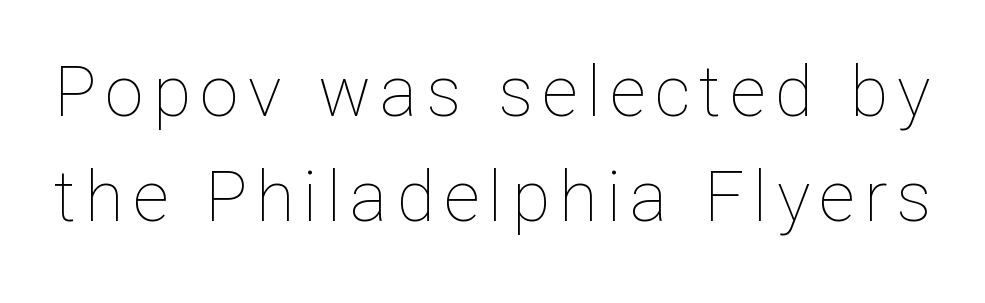
Q: Is the text bold? A: No.
Q: Is the text italic (slanted)? A: No, it is upright.
Q: Is the text underlined? A: No.
Q: Is the spacing between lines tight, normal or loose? A: Normal.
Q: Width (condensed, normal, or wide)? A: Normal.
Q: Stroke contrast? A: Low.
Q: x-height? A: Medium.
Q: Monospaced? A: No.
